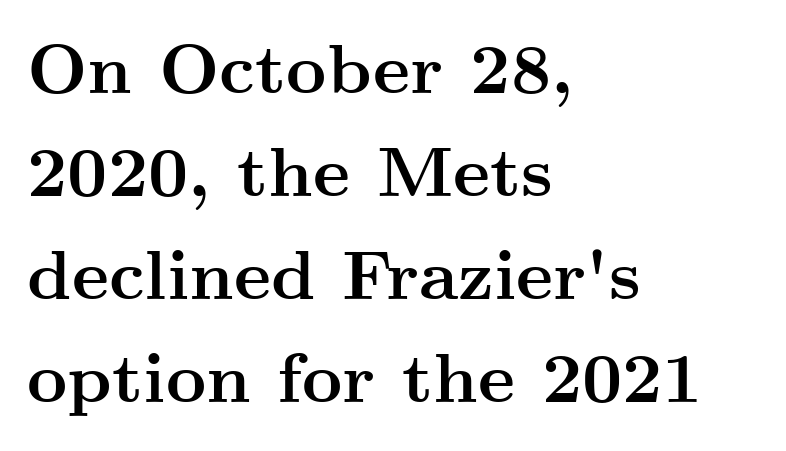
This block has exactly the height ordinary leading produces. If you drew a line through each stem, it would be perfectly vertical. The type is set solid horizontally, with unmodified tracking. In terms of letterform style, serifs are clearly present.
